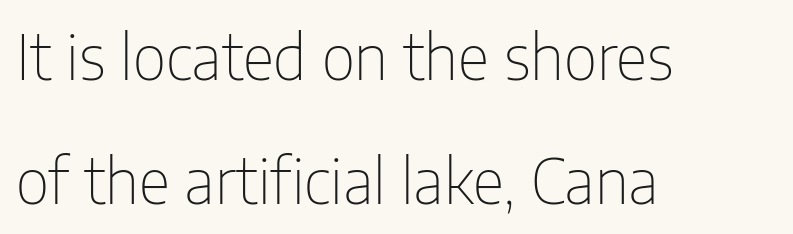
The image shows 62 px thin, condensed sans-serif type, upright; set left-aligned, loose line spacing (2.0x), normal letter spacing, not underlined; low stroke contrast and a medium x-height.
